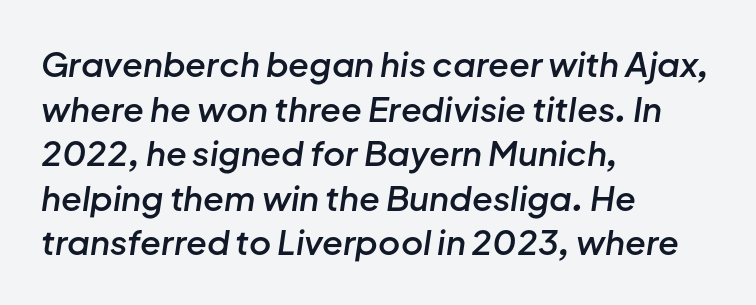
The image shows 34 px semibold type, italic (leaning right); set left-aligned, normal line spacing (1.31x), normal letter spacing, not underlined; low stroke contrast and a medium x-height.
